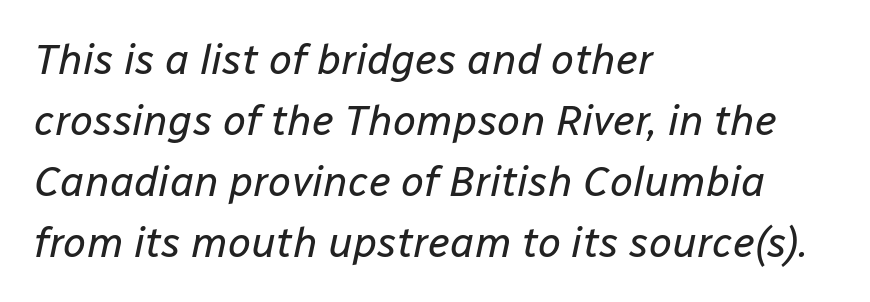
Only glyphs here, with clear space below each row. You could not count columns in this text — the font is proportionally spaced. No letter is thick-stroked: the sample isn't bold. Every row of glyphs begins at an identical x-position on the left. Honestly, the row spacing looks completely unremarkable.
